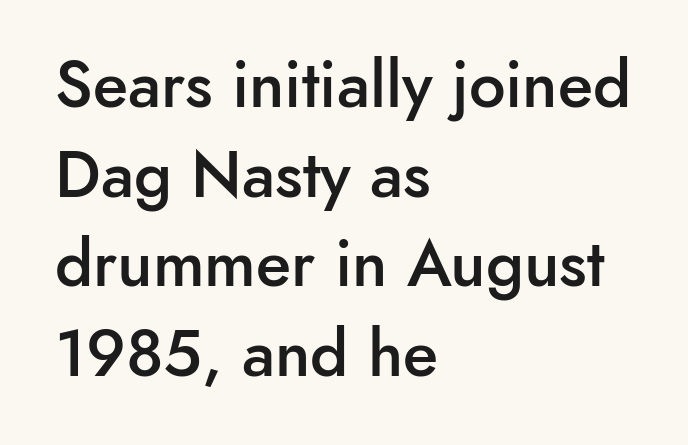
The image shows 65 px semibold sans-serif type, upright; set left-aligned, normal line spacing (1.38x), normal letter spacing, not underlined; low stroke contrast and a small x-height.
